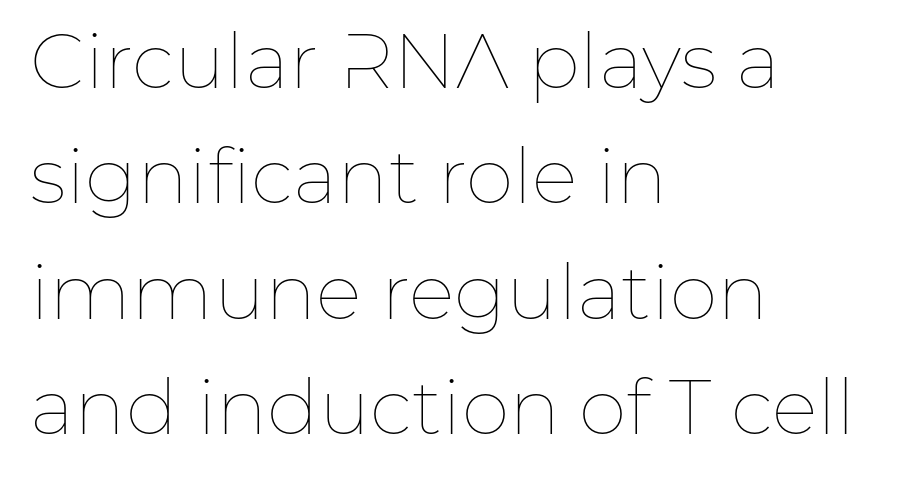
{"italic": "no", "bold": "no", "weight": "thin", "width": "normal", "stroke_contrast": "low", "x_height": "medium", "monospaced": "no", "underline": "no", "align": "left", "line_spacing": "normal", "line_spacing_ratio": 1.5, "letter_spacing": "normal", "letter_spacing_em": 0.0, "glyph_px": 77}
